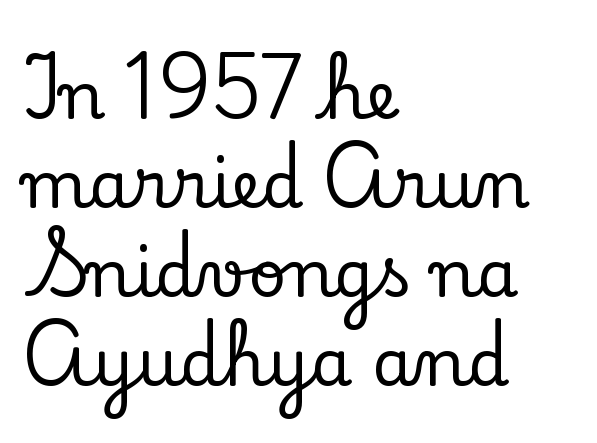
Look at the bottom of the vertical strokes: they flare into serifs here. Decoration check: the copy has no underline. This rendering leaves character spacing at its baseline value. Does the copy run flush right? No — it runs flush left.
